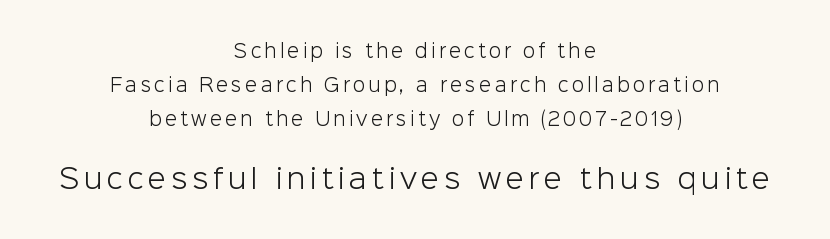
Honestly, there is no underline to notice here at all. A student would call this center alignment; a typographer would say set centered. Leading is clearly above the norm, producing a sparse column. The typeface has the unassuming heft of standard copy or less. The letters stand upright; this is a roman face.
